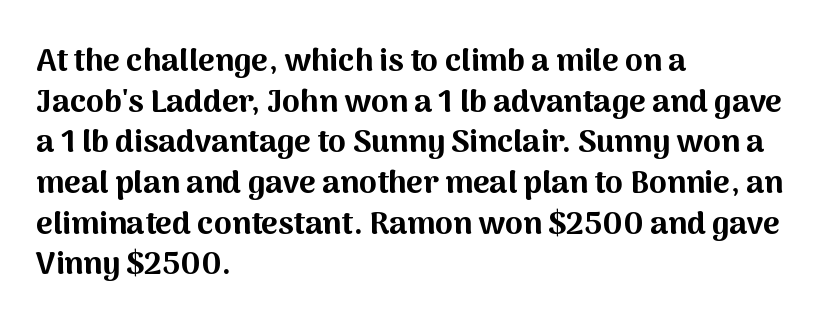
The tracking reads as untouched default to a designer's eye. The letters advance in unequal steps, a hallmark of proportional type. Left-aligned paragraph, ragged on the right. Beneath every word, the page is bare. Regarding serifs, this sample does without them. Quick note: interline space is typical.
